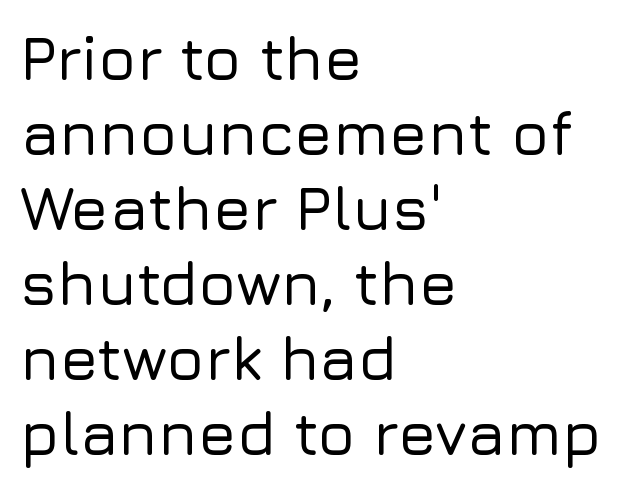
Students, note that the glyphs here touch the page at normal intervals. Only glyphs here, with clear space below each row. A sans-serif font was chosen for this passage. The axis of the letterforms is exactly vertical. Layout note: lines flush left.
